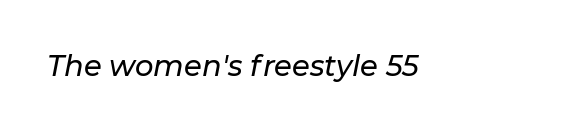
{"italic": "yes", "lean": "right", "slant_degrees": 11, "width": "normal", "stroke_contrast": "low", "x_height": "medium", "monospaced": "no", "underline": "no", "letter_spacing": "normal", "letter_spacing_em": 0.0, "glyph_px": 29}
